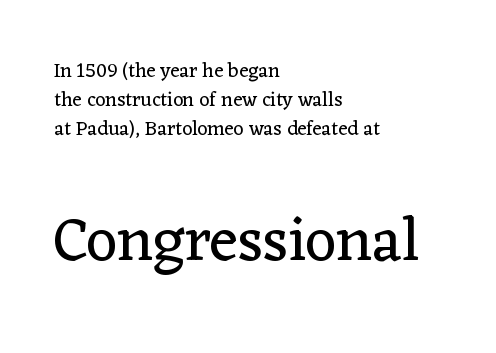
The image shows 61 px regular-weight serif type, upright; set left-aligned, normal line spacing (1.45x), normal letter spacing, not underlined; the second (bottom) block is 3.05x larger; low stroke contrast and a medium x-height.
